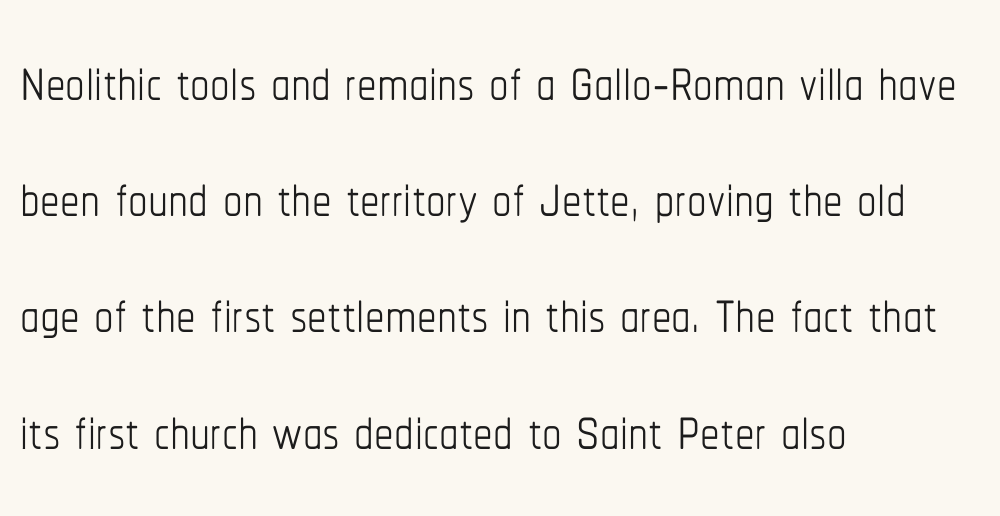
Q: Is the text bold? A: No.
Q: Is the text italic (slanted)? A: No, it is upright.
Q: Is the text underlined? A: No.
Q: How is the paragraph aligned? A: Left-aligned.
Q: Is the spacing between letters normal or unusually wide? A: Normal.
Q: Is the spacing between lines tight, normal or loose? A: Normal.
Q: Width (condensed, normal, or wide)? A: Condensed.
Q: Stroke contrast? A: Low.
Q: x-height? A: Medium.
Q: Monospaced? A: No.
